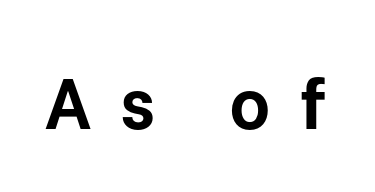
Nothing sits at the stroke ends, so this counts as sans-serif. Its strokes are broad and dark, the hallmark of bold type. The specimen reads as upright at a glance. There is plenty of visible air inserted between adjacent glyphs. Plain, unruled lines of type.
